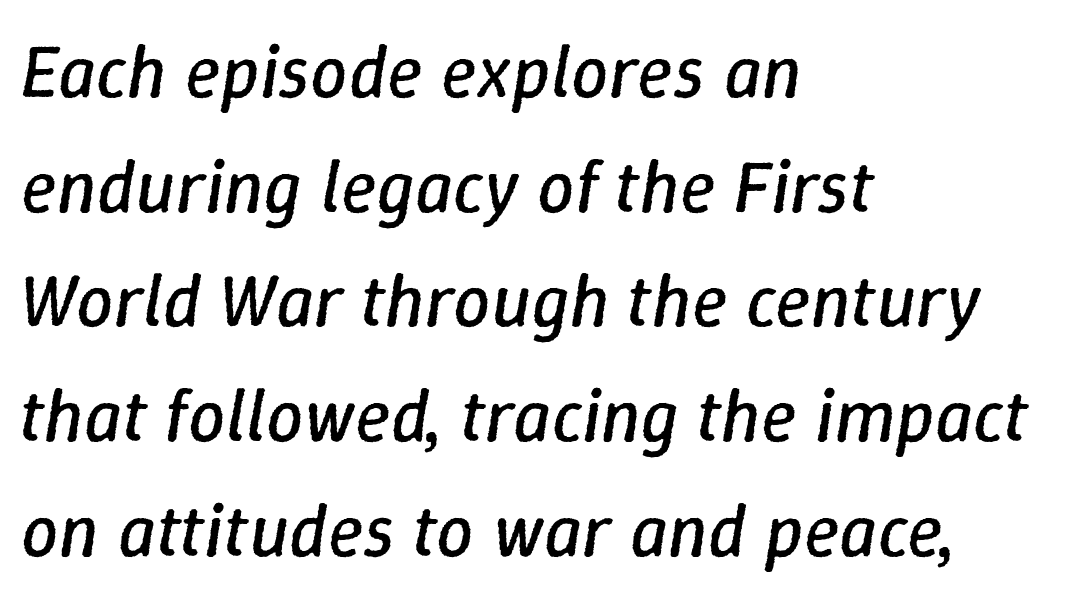
{"italic": "yes", "lean": "right", "slant_degrees": 9, "bold": "no", "weight": "regular", "width": "normal", "stroke_contrast": "low", "x_height": "medium", "monospaced": "no", "underline": "no", "align": "left", "line_spacing": "normal", "line_spacing_ratio": 1.55, "letter_spacing": "normal", "letter_spacing_em": 0.0, "glyph_px": 74}
